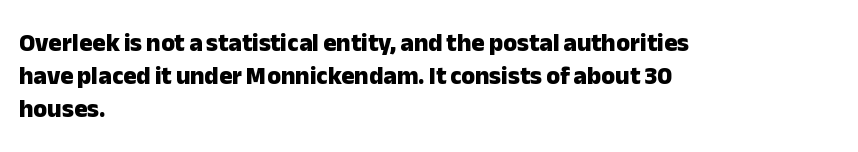
The image shows 25 px bold type, upright; set left-aligned, normal line spacing (1.32x), normal letter spacing, not underlined.
